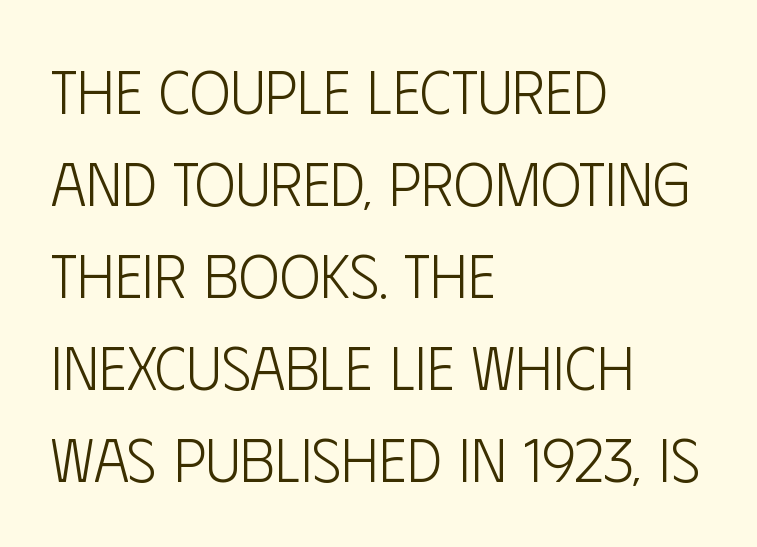
Q: Is the text bold? A: No.
Q: Is the text italic (slanted)? A: No, it is upright.
Q: Is the typeface a serif or a sans-serif typeface? A: Sans-serif.
Q: Is the text underlined? A: No.
Q: How is the paragraph aligned? A: Left-aligned.
Q: Is the spacing between letters normal or unusually wide? A: Normal.
Q: Is the spacing between lines tight, normal or loose? A: Normal.
Q: Width (condensed, normal, or wide)? A: Condensed.
Q: Stroke contrast? A: Low.
Q: x-height? A: Large.
Q: Monospaced? A: No.
